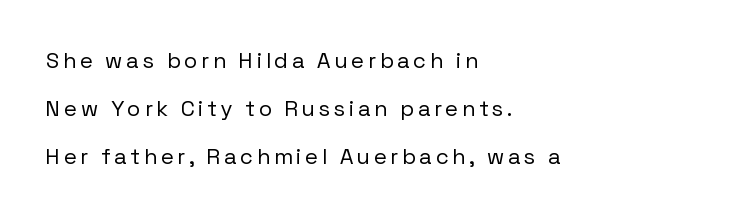
The image shows 22 px text type, upright; set left-aligned, loose line spacing (2.18x), not underlined.
